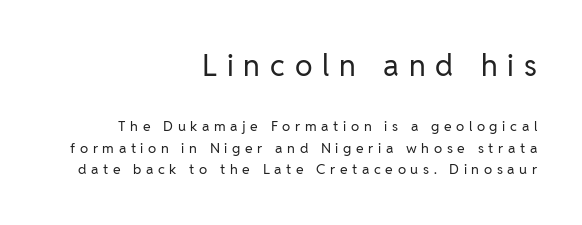
The image shows 30 px regular-weight sans-serif type, upright; set right-aligned, normal line spacing (1.56x), unusually wide letter spacing (+0.33 em), not underlined; the first (top) block is 2.14x larger; low stroke contrast and a medium x-height.
